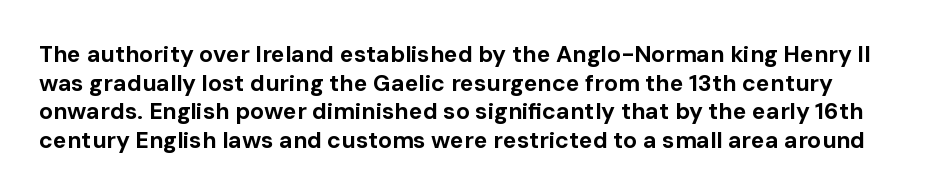
{"italic": "no", "bold": "yes", "underline": "no", "line_spacing_ratio": 1.24, "letter_spacing": "normal", "letter_spacing_em": 0.0, "glyph_px": 23}
